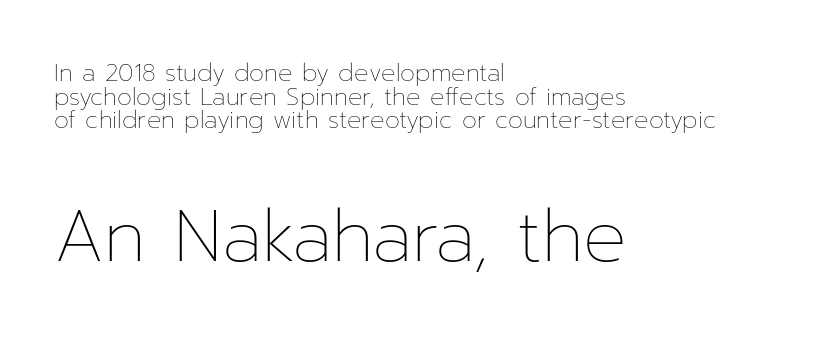
Q: Is the text bold? A: No.
Q: Is the text italic (slanted)? A: No, it is upright.
Q: Is the text underlined? A: No.
Q: How is the paragraph aligned? A: Left-aligned.
Q: Is the spacing between letters normal or unusually wide? A: Normal.
Q: Is the spacing between lines tight, normal or loose? A: Tight.
Q: Which block of text is set in a larger size, the first (top) or the second (bottom)? A: The second (bottom) one.
Q: Width (condensed, normal, or wide)? A: Normal.
Q: Stroke contrast? A: Low.
Q: x-height? A: Medium.
Q: Monospaced? A: No.
